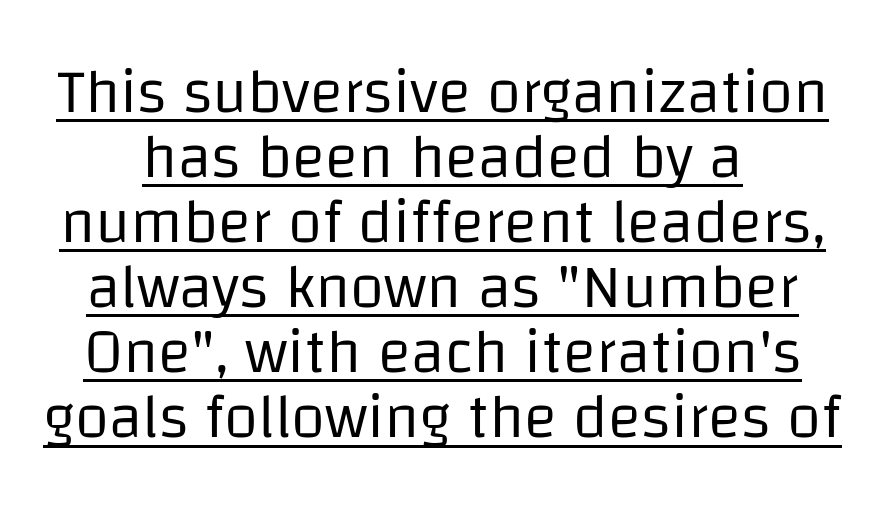
Q: Is the text bold? A: No.
Q: Is the text italic (slanted)? A: No, it is upright.
Q: Is the typeface a serif or a sans-serif typeface? A: Sans-serif.
Q: Is the text underlined? A: Yes.
Q: Is the spacing between letters normal or unusually wide? A: Normal.
Q: Is the spacing between lines tight, normal or loose? A: Tight.
Q: Width (condensed, normal, or wide)? A: Normal.
Q: Stroke contrast? A: Low.
Q: x-height? A: Large.
Q: Monospaced? A: No.
